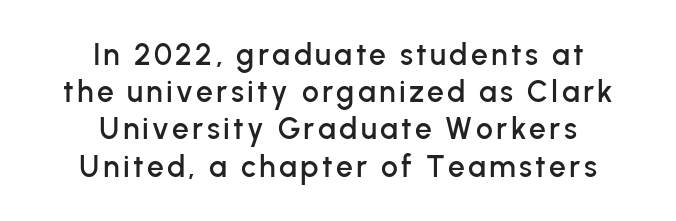
Letterform terminals end flat and unadorned throughout the passage. The font's upright variant was chosen for this text. Each letter keeps its own natural width here, so spacing adapts to shape. Lines of text with bare space underneath. The rag falls on both sides of this text block equally.
